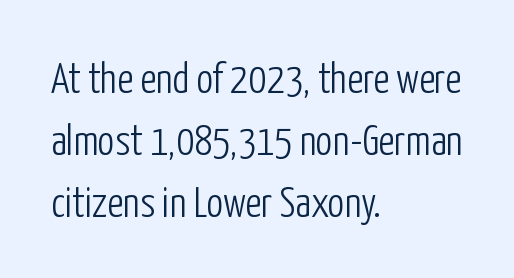
The image shows 42 px light, condensed sans-serif type, upright; set left-aligned, normal line spacing (1.48x), normal letter spacing, not underlined; low stroke contrast and a medium x-height.
